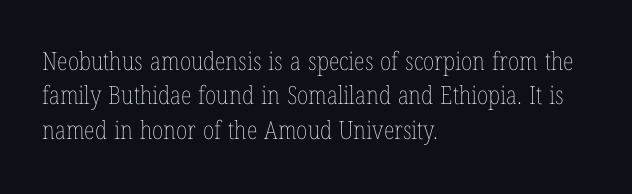
{"italic": "no", "bold": "no", "underline": "no", "align": "left", "line_spacing": "normal", "line_spacing_ratio": 1.38, "letter_spacing": "normal", "letter_spacing_em": 0.0, "glyph_px": 25}
